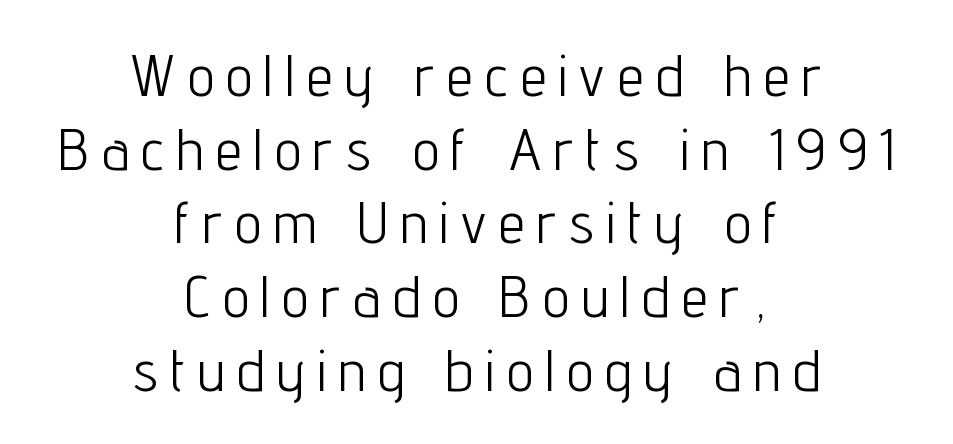
The image shows 59 px light, condensed sans-serif type, upright; set centered, normal line spacing (1.25x), unusually wide letter spacing (+0.22 em), not underlined; low stroke contrast and a medium x-height.
